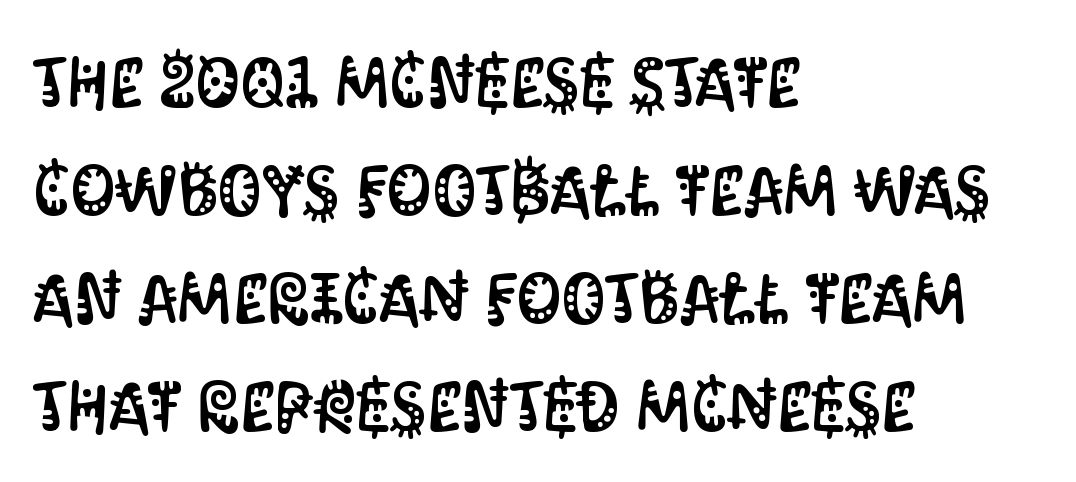
The image shows 71 px condensed sans-serif type, upright; set left-aligned, normal line spacing (1.52x), normal letter spacing, not underlined; medium stroke contrast and a large x-height.
